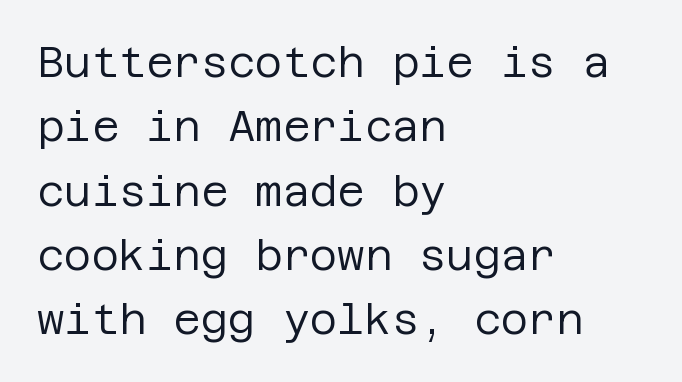
The image shows 42 px regular-weight sans-serif type, upright; set left-aligned, normal line spacing (1.53x), normal letter spacing, not underlined; low stroke contrast and a large x-height.
